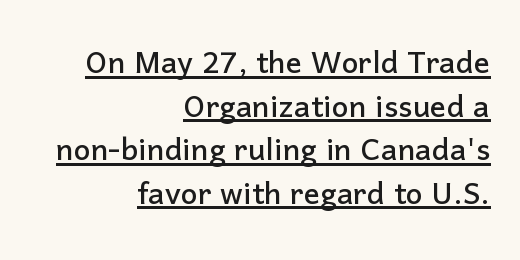
It's the straight-up-and-down kind of type. Varying glyph widths throughout — classic text-font behaviour. Are there feet on the stems? There aren't — it's a sans. Successive baselines arrive quickly, one right under another. Characters follow at the spacing the type designer built in.
